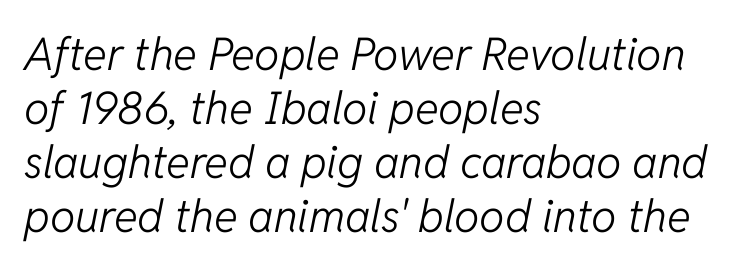
The image shows 45 px light type, italic (leaning right); set left-aligned, line spacing 1.2x, normal letter spacing, not underlined; low stroke contrast and a medium x-height.
